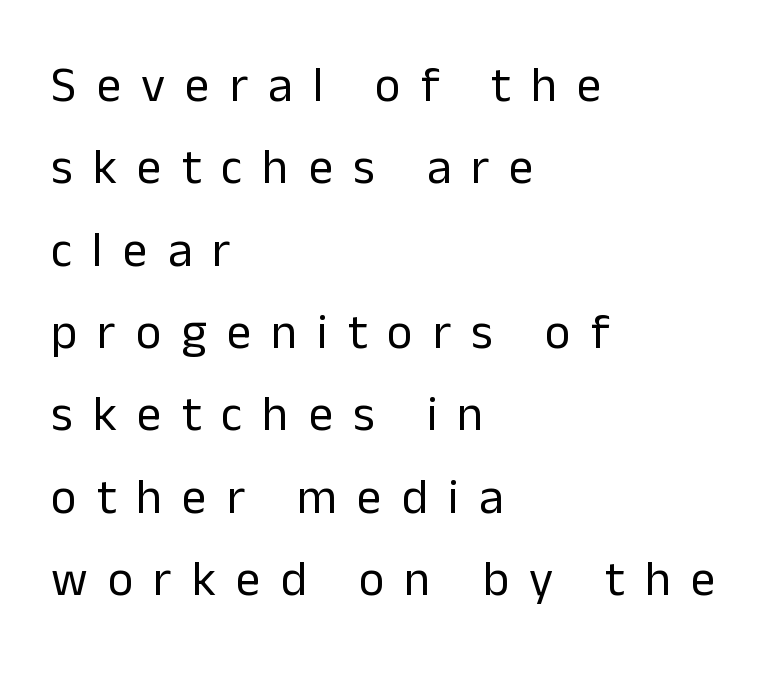
{"serif": "no", "italic": "no", "bold": "no", "weight": "regular", "width": "normal", "stroke_contrast": "low", "x_height": "medium", "monospaced": "no", "underline": "no", "align": "left", "line_spacing": "normal", "line_spacing_ratio": 1.68, "letter_spacing": "wide", "letter_spacing_em": 0.41, "glyph_px": 49}
